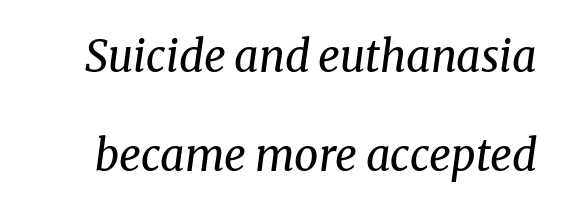
Q: Is the text bold? A: No.
Q: Is the text italic (slanted)? A: Yes, it leans right by about 8 degrees.
Q: Is the typeface a serif or a sans-serif typeface? A: Serif.
Q: Is the text underlined? A: No.
Q: Is the spacing between letters normal or unusually wide? A: Normal.
Q: Is the spacing between lines tight, normal or loose? A: Loose.
Q: Width (condensed, normal, or wide)? A: Normal.
Q: Stroke contrast? A: Medium.
Q: x-height? A: Medium.
Q: Monospaced? A: No.
